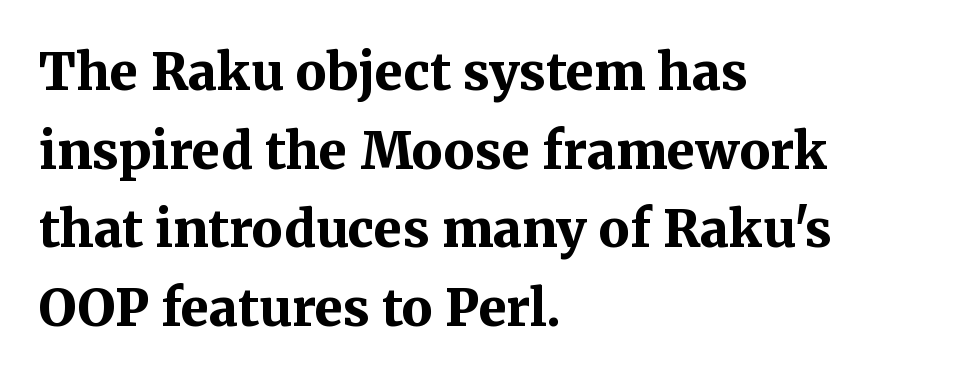
Q: Is the text bold? A: Yes.
Q: Is the text italic (slanted)? A: No, it is upright.
Q: Is the typeface a serif or a sans-serif typeface? A: Serif.
Q: Is the text underlined? A: No.
Q: How is the paragraph aligned? A: Left-aligned.
Q: Is the spacing between letters normal or unusually wide? A: Normal.
Q: Is the spacing between lines tight, normal or loose? A: Normal.
Q: Width (condensed, normal, or wide)? A: Normal.
Q: Stroke contrast? A: Medium.
Q: x-height? A: Medium.
Q: Monospaced? A: No.
